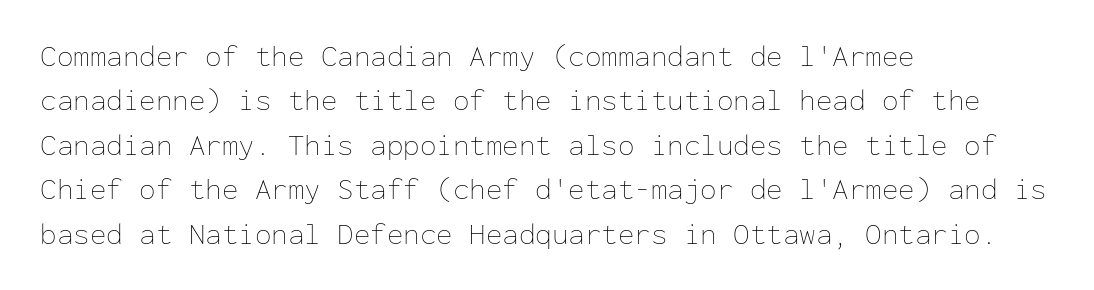
{"italic": "no", "bold": "no", "weight": "thin", "width": "normal", "stroke_contrast": "low", "x_height": "medium", "monospaced": "yes", "underline": "no", "align": "left", "line_spacing": "normal", "line_spacing_ratio": 1.48, "letter_spacing": "normal", "letter_spacing_em": 0.0, "glyph_px": 30}
